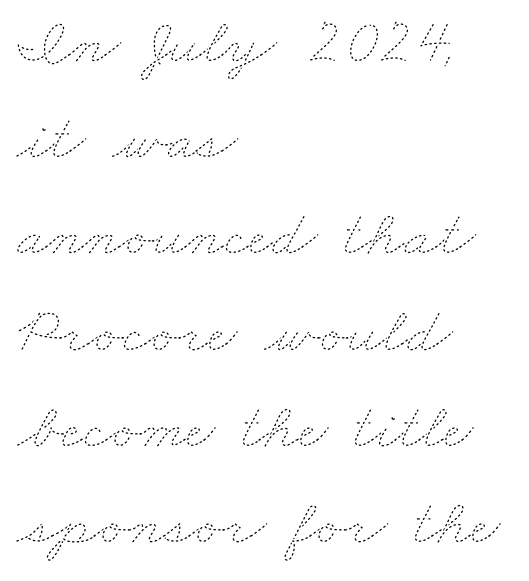
Looks like regular typesetting: each glyph gets only the width it needs. Standard letterfit; no display-style spreading of the glyphs. Does the copy run flush right? No — it runs flush left. No heavy texture on the line: the type isn't bold.
